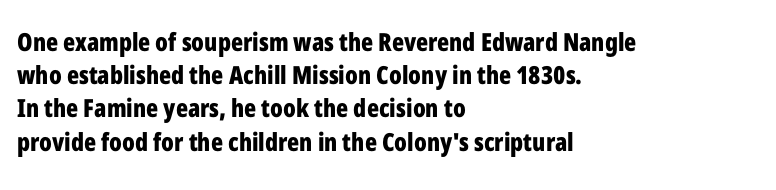
Q: Is the text bold? A: Yes.
Q: Is the text italic (slanted)? A: No, it is upright.
Q: Is the text underlined? A: No.
Q: How is the paragraph aligned? A: Left-aligned.
Q: Is the spacing between letters normal or unusually wide? A: Normal.
Q: Is the spacing between lines tight, normal or loose? A: Normal.
